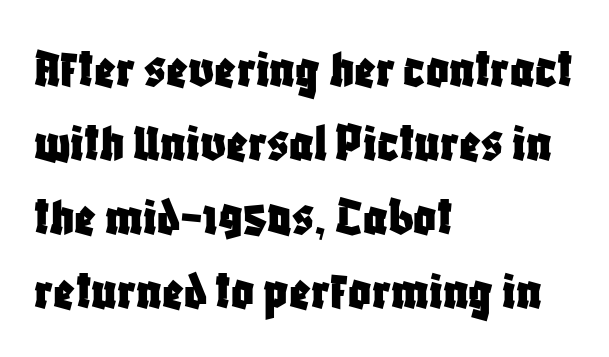
One-word summary of the alignment: left. Students, observe: this is what conventionally led text looks like. How are the letters spaced? Ordinarily, with no added tracking. Designer's note — italics off, roman on. The letters carry no serifs — their stems end cleanly without finishing strokes.
